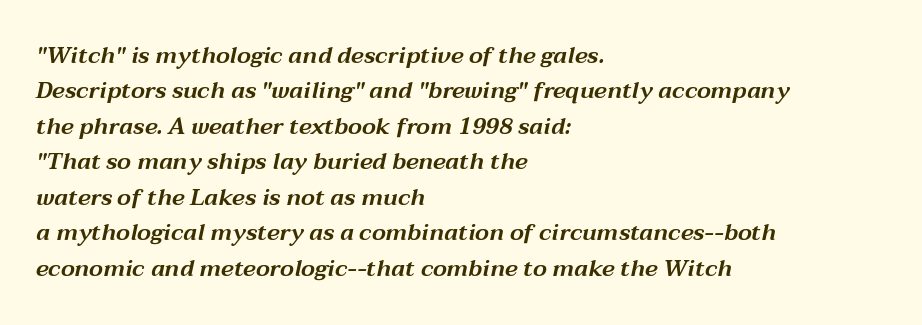
Q: Is the text italic (slanted)? A: Yes, it leans right by about 12 degrees.
Q: Is the text underlined? A: No.
Q: How is the paragraph aligned? A: Left-aligned.
Q: Is the spacing between letters normal or unusually wide? A: Normal.
Q: Is the spacing between lines tight, normal or loose? A: Normal.
